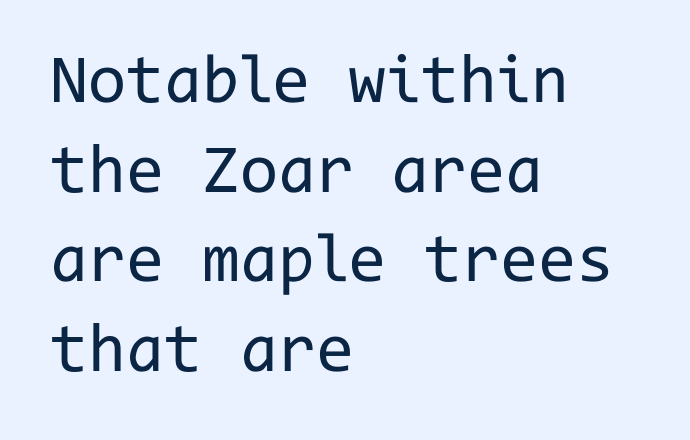
The image shows 69 px regular-weight sans-serif type, upright, monospaced; set left-aligned, normal line spacing (1.3x), normal letter spacing, not underlined; low stroke contrast and a medium x-height.
